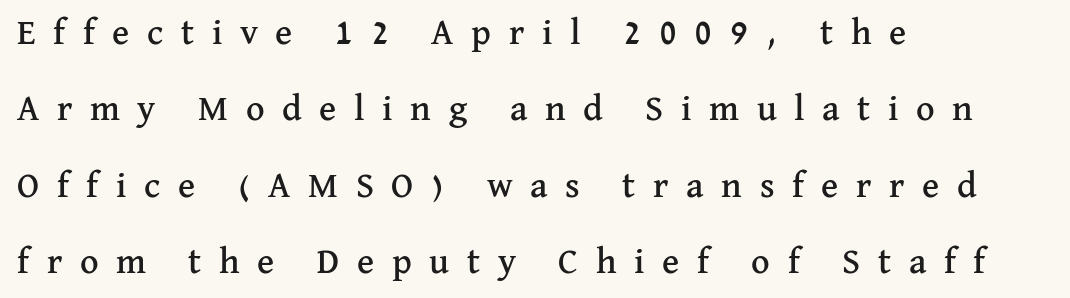
{"serif": "yes", "italic": "no", "width": "normal", "stroke_contrast": "medium", "x_height": "medium", "monospaced": "no", "underline": "no", "align": "left", "line_spacing": "loose", "line_spacing_ratio": 2.12, "letter_spacing": "wide", "letter_spacing_em": 0.49, "glyph_px": 36}
